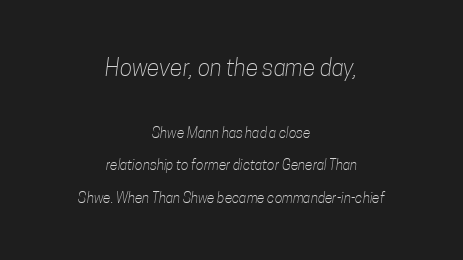
The image shows 23 px text type; set centered, loose line spacing (2.3x), normal letter spacing, not underlined; the first (top) block is 1.64x larger.
